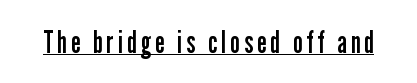
{"serif": "no", "italic": "no", "bold": "no", "weight": "regular", "width": "condensed", "stroke_contrast": "low", "x_height": "medium", "monospaced": "no", "underline": "yes", "glyph_px": 30}
